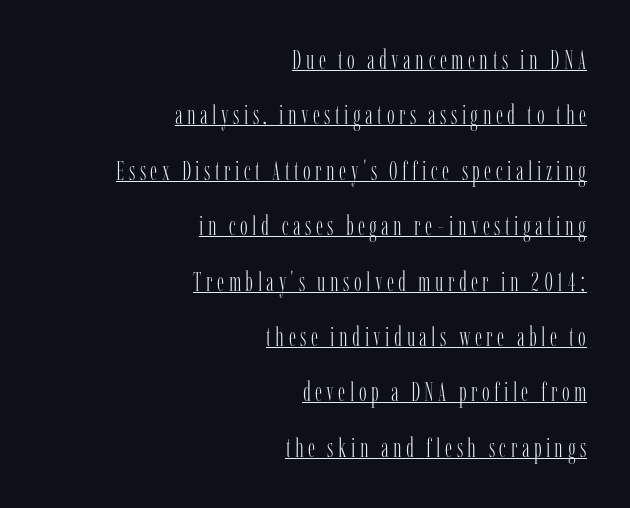
Q: Is the text bold? A: No.
Q: Is the text italic (slanted)? A: No, it is upright.
Q: Is the text underlined? A: Yes.
Q: How is the paragraph aligned? A: Right-aligned.
Q: Is the spacing between lines tight, normal or loose? A: Loose.
